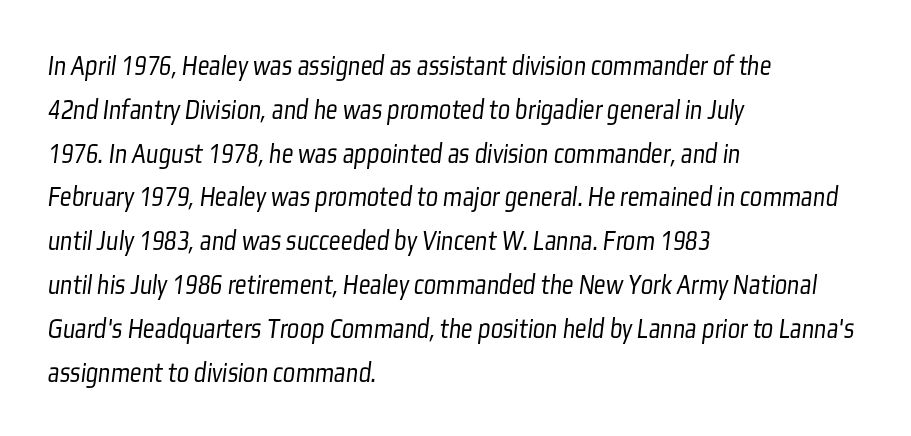
Q: Is the text bold? A: No.
Q: Is the typeface a serif or a sans-serif typeface? A: Sans-serif.
Q: Is the text underlined? A: No.
Q: How is the paragraph aligned? A: Left-aligned.
Q: Is the spacing between letters normal or unusually wide? A: Normal.
Q: Is the spacing between lines tight, normal or loose? A: Normal.
Q: Width (condensed, normal, or wide)? A: Condensed.
Q: Stroke contrast? A: Low.
Q: x-height? A: Medium.
Q: Monospaced? A: No.
